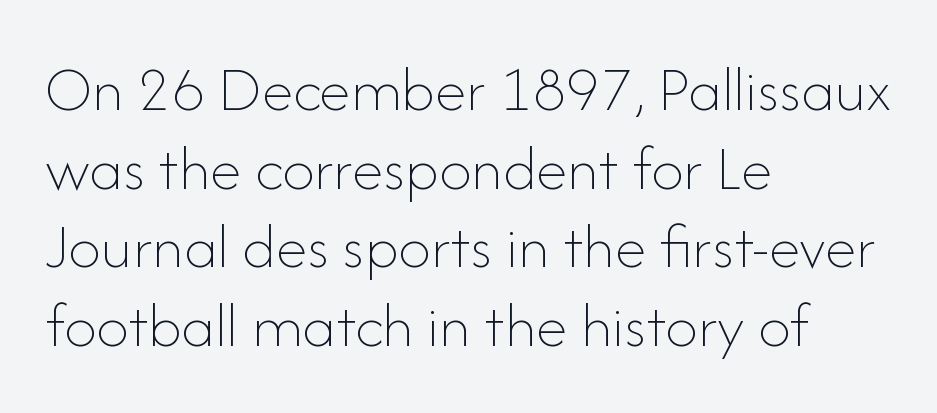
{"italic": "no", "bold": "no", "weight": "thin", "width": "normal", "stroke_contrast": "low", "x_height": "small", "monospaced": "no", "underline": "no", "align": "left", "line_spacing_ratio": 1.21, "letter_spacing": "normal", "letter_spacing_em": 0.0, "glyph_px": 65}
